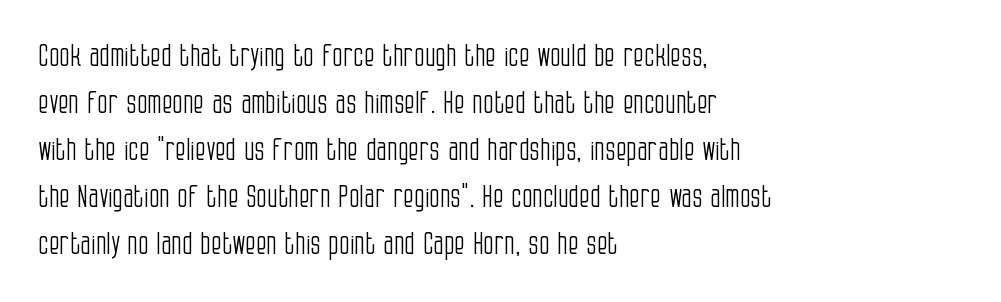
Q: Is the text bold? A: No.
Q: Is the text italic (slanted)? A: No, it is upright.
Q: Is the typeface a serif or a sans-serif typeface? A: Sans-serif.
Q: Is the text underlined? A: No.
Q: How is the paragraph aligned? A: Left-aligned.
Q: Is the spacing between letters normal or unusually wide? A: Normal.
Q: Is the spacing between lines tight, normal or loose? A: Normal.
Q: Width (condensed, normal, or wide)? A: Condensed.
Q: Stroke contrast? A: Low.
Q: x-height? A: Large.
Q: Monospaced? A: No.
